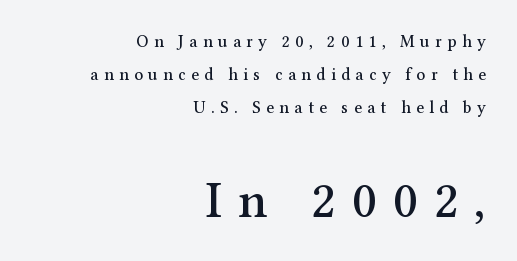
Posture: vertical. Compared with typical paragraphs, the rows here are farther apart. This sample uses a serif face. The area under the type is left untouched. Varying glyph widths throughout — classic text-font behaviour.
